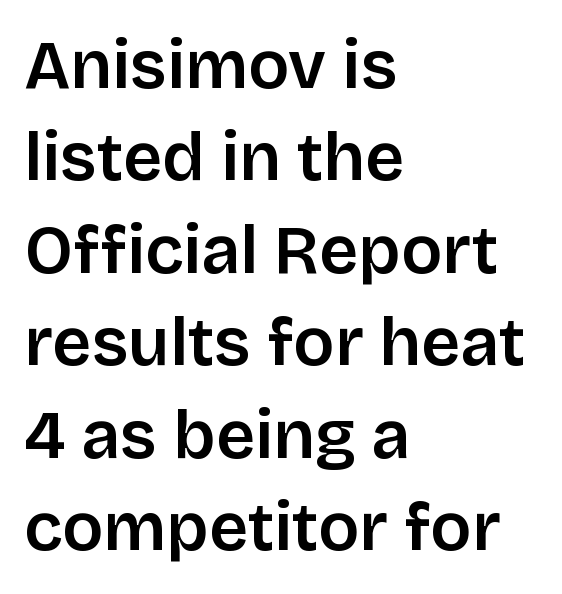
Q: Is the text bold? A: Semi-bold.
Q: Is the text italic (slanted)? A: No, it is upright.
Q: Is the typeface a serif or a sans-serif typeface? A: Sans-serif.
Q: Is the text underlined? A: No.
Q: How is the paragraph aligned? A: Left-aligned.
Q: Is the spacing between letters normal or unusually wide? A: Normal.
Q: Is the spacing between lines tight, normal or loose? A: Normal.
Q: Width (condensed, normal, or wide)? A: Normal.
Q: Stroke contrast? A: Low.
Q: x-height? A: Large.
Q: Monospaced? A: No.
